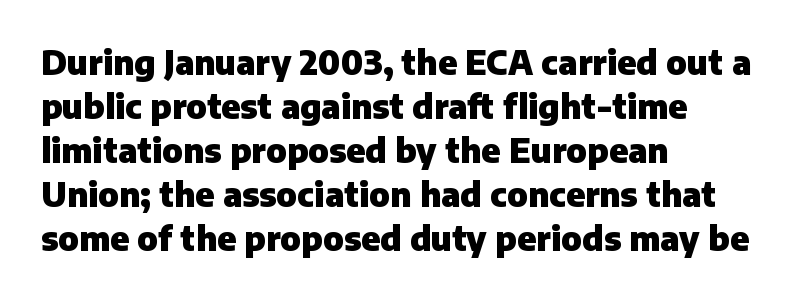
Q: Is the text bold? A: Yes.
Q: Is the text italic (slanted)? A: No, it is upright.
Q: Is the typeface a serif or a sans-serif typeface? A: Sans-serif.
Q: Is the text underlined? A: No.
Q: How is the paragraph aligned? A: Left-aligned.
Q: Is the spacing between letters normal or unusually wide? A: Normal.
Q: Is the spacing between lines tight, normal or loose? A: Normal.
Q: Width (condensed, normal, or wide)? A: Normal.
Q: Stroke contrast? A: Low.
Q: x-height? A: Medium.
Q: Monospaced? A: No.
